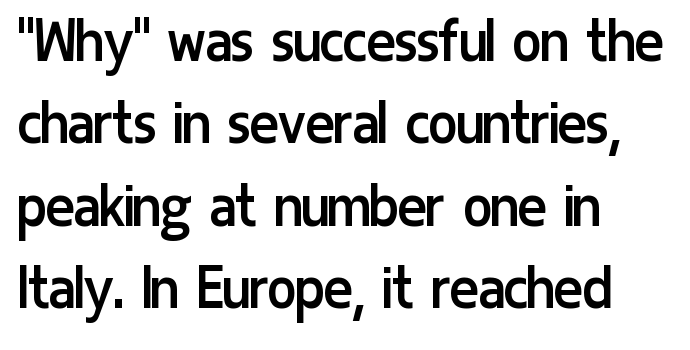
No extra tracking has been applied to these lines. The compositor pushed each line to the left boundary. Stroke thickness stays within the range of a standard reading face or lighter. This is roman type, the default non-slanted kind.
